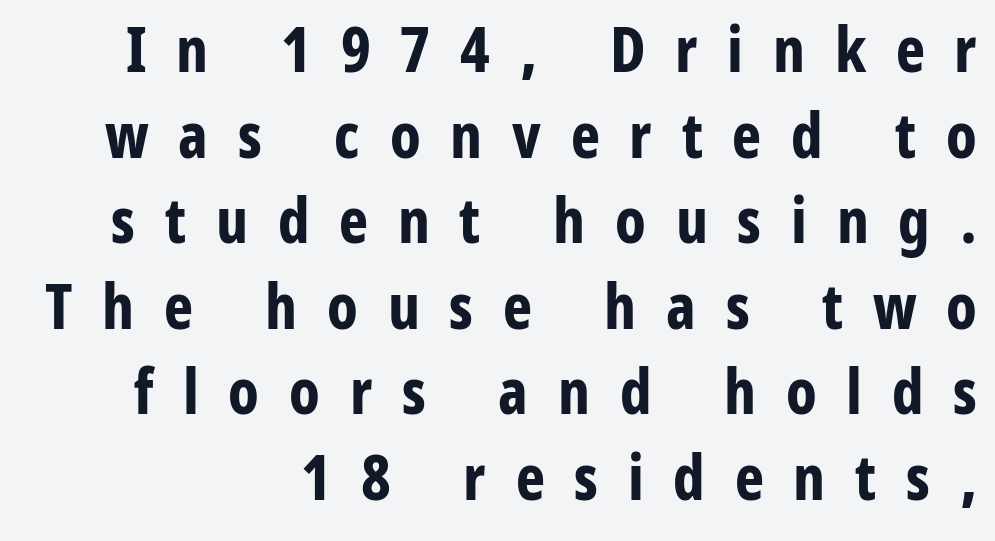
The image shows 62 px bold, condensed sans-serif type, upright; set right-aligned, normal line spacing (1.38x), unusually wide letter spacing (+0.48 em), not underlined; low stroke contrast and a medium x-height.
